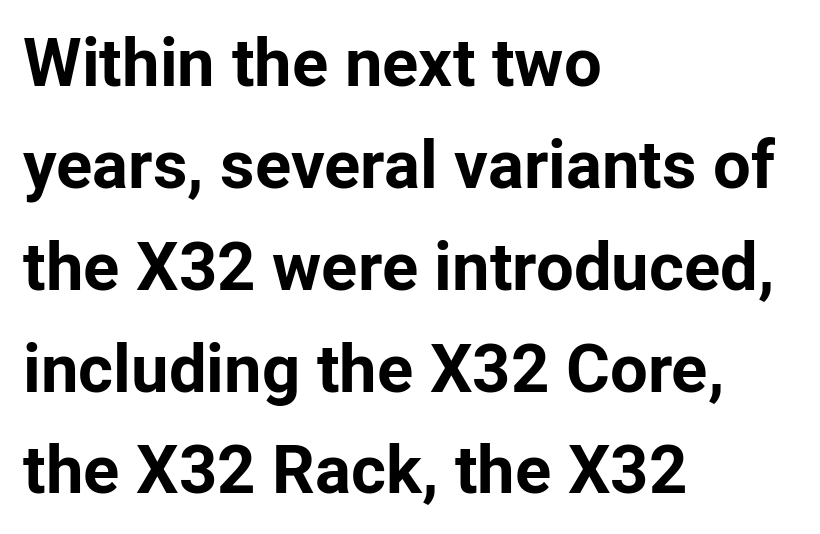
Q: Is the text bold? A: Yes.
Q: Is the text italic (slanted)? A: No, it is upright.
Q: Is the typeface a serif or a sans-serif typeface? A: Sans-serif.
Q: Is the text underlined? A: No.
Q: How is the paragraph aligned? A: Left-aligned.
Q: Is the spacing between letters normal or unusually wide? A: Normal.
Q: Is the spacing between lines tight, normal or loose? A: Normal.
Q: Width (condensed, normal, or wide)? A: Normal.
Q: Stroke contrast? A: Low.
Q: x-height? A: Medium.
Q: Monospaced? A: No.
